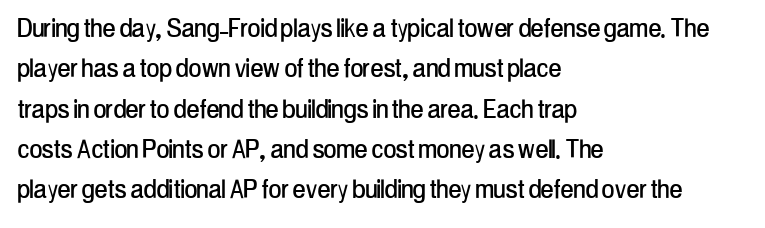
The image shows 31 px condensed sans-serif type, upright; set left-aligned, normal line spacing (1.3x), normal letter spacing, not underlined; low stroke contrast and a medium x-height.
